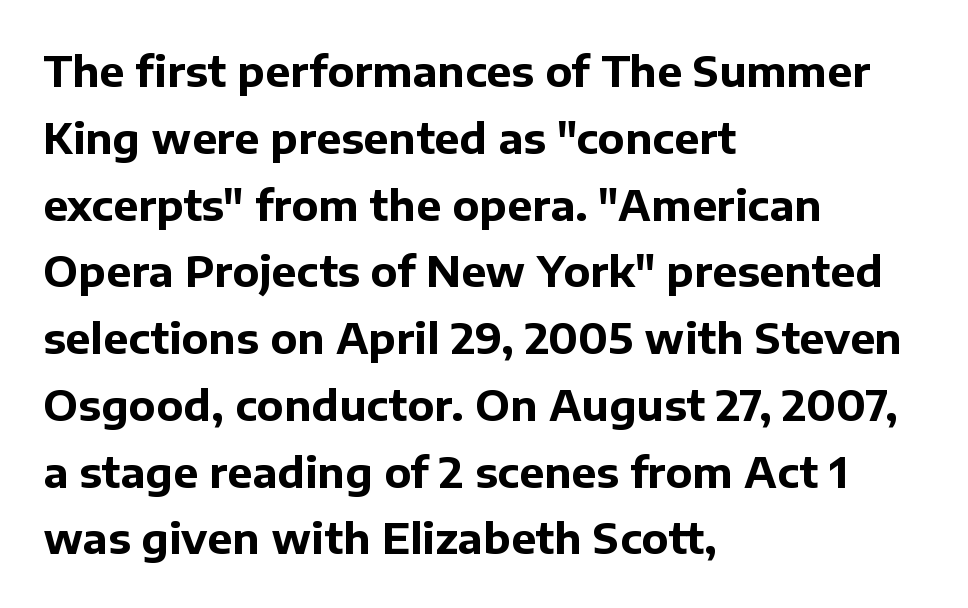
Weight: bold. Clear beneath every line of the passage. Rows of type keep a routine distance in the vertical direction. If you drew a line through each stem, it would be perfectly vertical. Each word holds together tightly as a unit, with standard inter-letter gaps.
